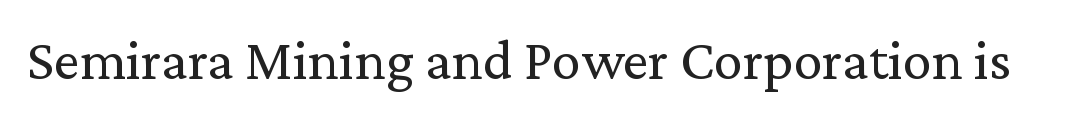
{"serif": "yes", "italic": "no", "bold": "no", "weight": "regular", "width": "normal", "stroke_contrast": "medium", "x_height": "medium", "monospaced": "no", "underline": "no", "letter_spacing": "normal", "letter_spacing_em": 0.0, "glyph_px": 58}
